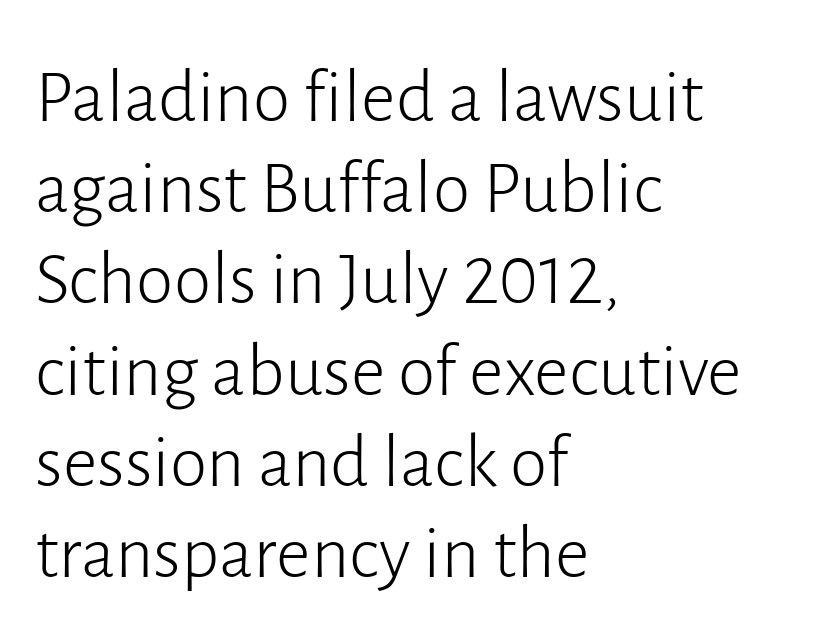
{"serif": "no", "italic": "no", "bold": "no", "weight": "light", "width": "normal", "stroke_contrast": "low", "x_height": "medium", "monospaced": "no", "underline": "no", "align": "left", "line_spacing_ratio": 1.2, "letter_spacing": "normal", "letter_spacing_em": 0.0, "glyph_px": 76}
